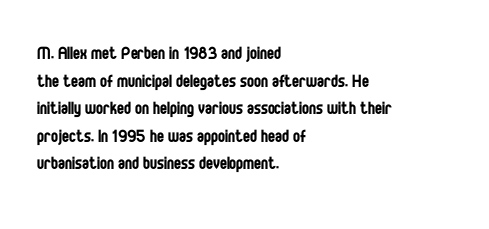
Teacher's note: observe the even left margin — that is flush-left alignment. The line texture is even and compact thanks to regular tracking. The lettering stays uniformly vertical, giving the passage a roman look. The baseline area is clear.
